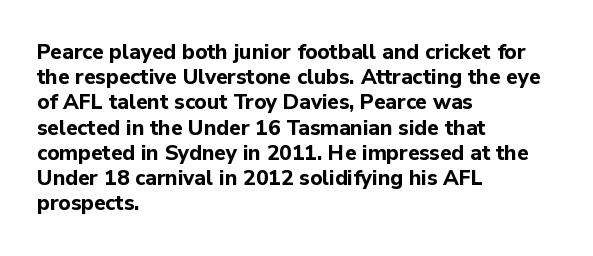
The image shows 21 px bold type, upright; set left-aligned, line spacing 1.2x, normal letter spacing, not underlined.
